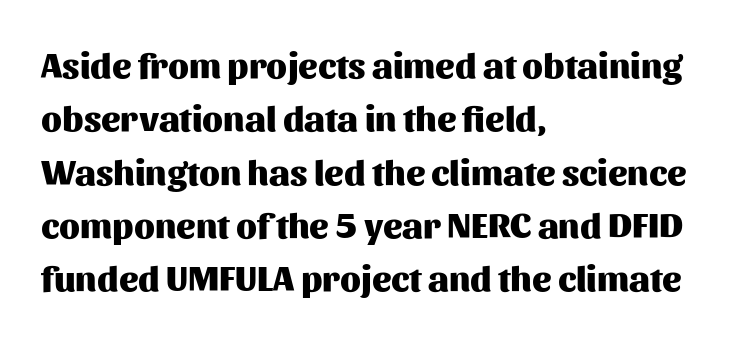
Q: Is the text bold? A: Yes.
Q: Is the text italic (slanted)? A: No, it is upright.
Q: Is the typeface a serif or a sans-serif typeface? A: Sans-serif.
Q: Is the text underlined? A: No.
Q: How is the paragraph aligned? A: Left-aligned.
Q: Is the spacing between letters normal or unusually wide? A: Normal.
Q: Is the spacing between lines tight, normal or loose? A: Normal.
Q: Width (condensed, normal, or wide)? A: Normal.
Q: Stroke contrast? A: Medium.
Q: x-height? A: Medium.
Q: Monospaced? A: No.
